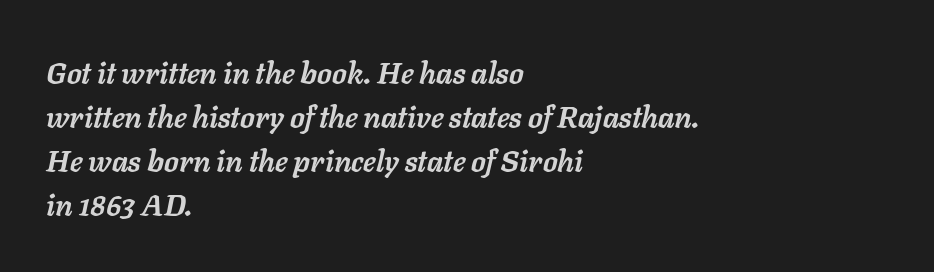
The image shows 30 px semibold type, italic (leaning right); set left-aligned, normal line spacing (1.47x), normal letter spacing, not underlined; low stroke contrast and a medium x-height.
